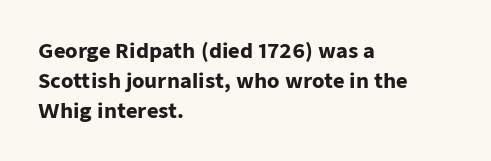
{"italic": "no", "bold": "yes", "underline": "no", "align": "left", "line_spacing": "normal", "line_spacing_ratio": 1.5, "letter_spacing": "normal", "letter_spacing_em": 0.0, "glyph_px": 20}
